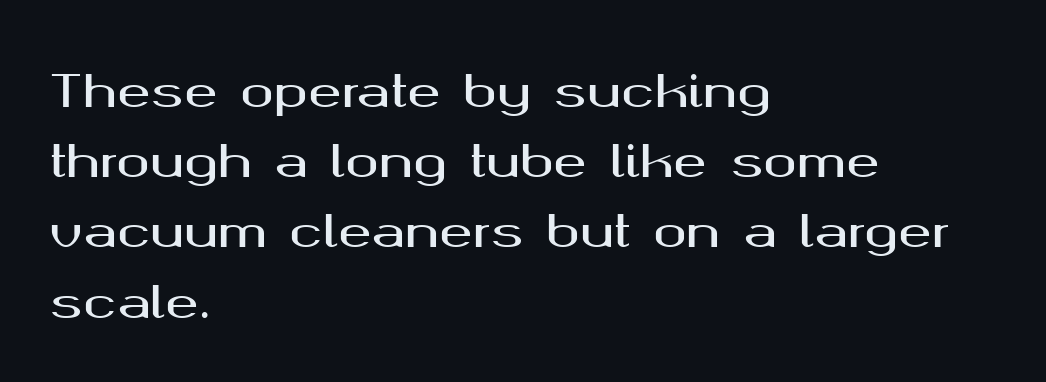
The image shows 45 px wide sans-serif type, upright; set left-aligned, normal line spacing (1.56x), normal letter spacing, not underlined; medium stroke contrast and a medium x-height.
